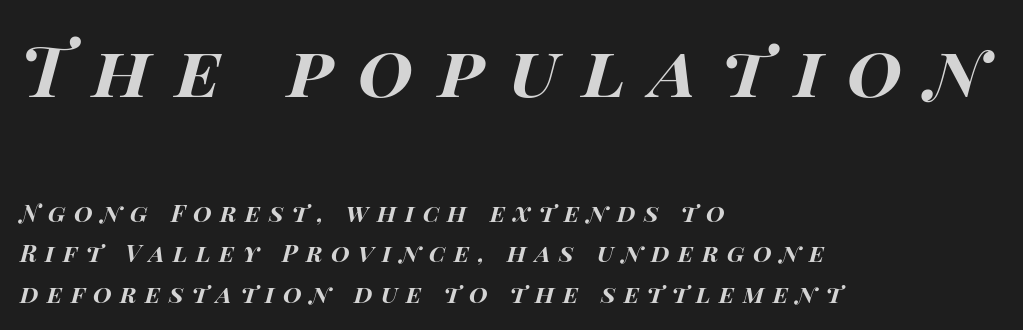
{"italic": "yes", "lean": "right", "slant_degrees": 15, "bold": "yes", "weight": "bold", "width": "wide", "stroke_contrast": "high", "x_height": "large", "monospaced": "no", "underline": "no", "align": "left", "line_spacing": "normal", "line_spacing_ratio": 1.68, "letter_spacing": "wide", "letter_spacing_em": 0.35, "larger_block": "first", "size_ratio": 2.96, "glyph_px": 71}
